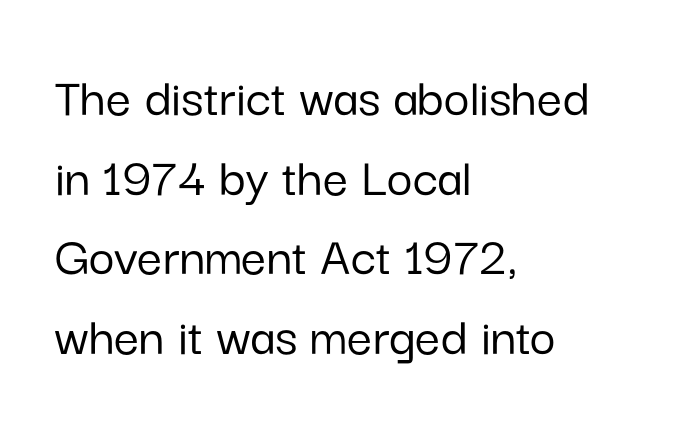
{"serif": "no", "italic": "no", "width": "normal", "stroke_contrast": "low", "x_height": "medium", "monospaced": "no", "underline": "no", "align": "left", "line_spacing": "normal", "line_spacing_ratio": 1.42, "letter_spacing": "normal", "letter_spacing_em": 0.0, "glyph_px": 56}
